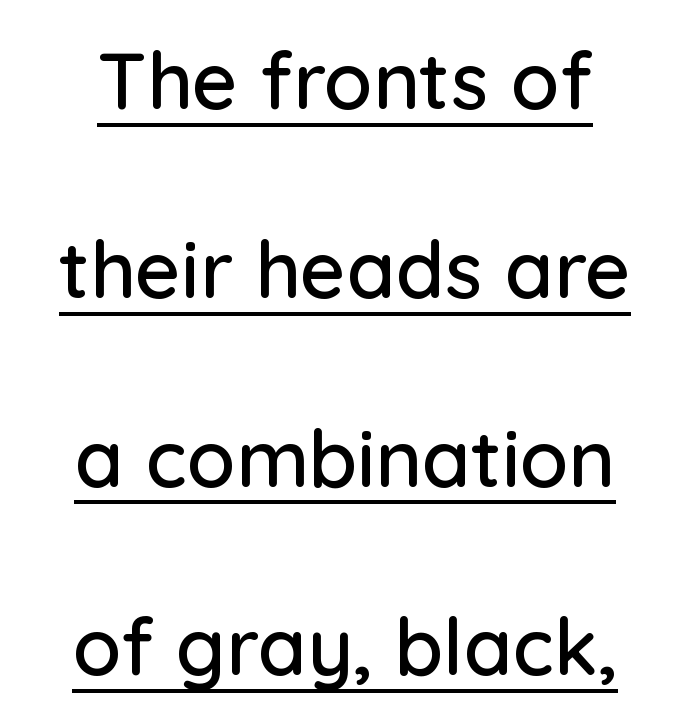
{"serif": "no", "italic": "no", "width": "normal", "stroke_contrast": "low", "x_height": "medium", "monospaced": "no", "underline": "yes", "line_spacing": "loose", "line_spacing_ratio": 2.39, "letter_spacing": "normal", "letter_spacing_em": 0.0, "glyph_px": 79}
